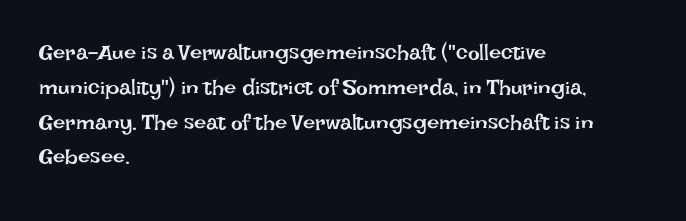
All the whitespace from short lines collects on the right. No extra tracking has been applied to these lines. Characters remain perfectly vertical along every line. The space beneath each line is pristine and unruled. Vertical stems look standard width or narrower in stroke.
